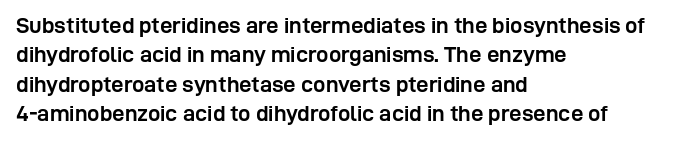
The image shows 22 px bold type, upright; set left-aligned, normal line spacing (1.34x), normal letter spacing, not underlined.
